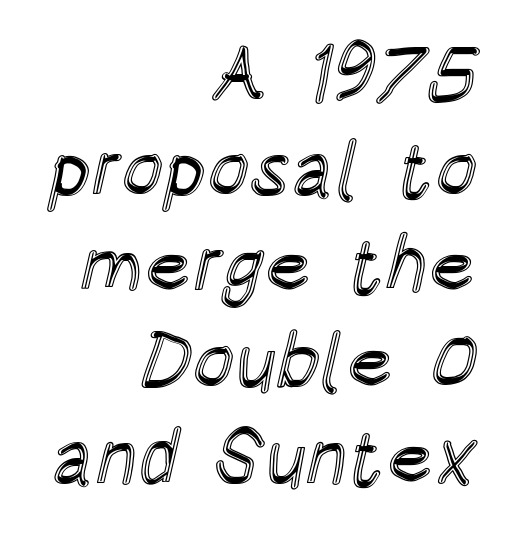
{"width": "condensed", "x_height": "large", "monospaced": "no", "underline": "no", "align": "right", "line_spacing_ratio": 1.23, "letter_spacing": "normal", "letter_spacing_em": 0.0, "glyph_px": 78}
